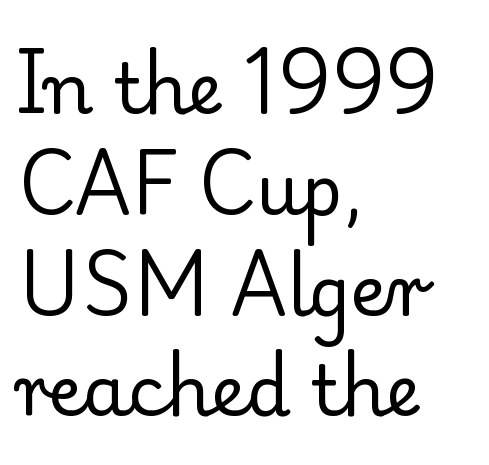
Q: Is the text bold? A: No.
Q: Is the text italic (slanted)? A: No, it is upright.
Q: Is the typeface a serif or a sans-serif typeface? A: Serif.
Q: Is the text underlined? A: No.
Q: How is the paragraph aligned? A: Left-aligned.
Q: Is the spacing between letters normal or unusually wide? A: Normal.
Q: Is the spacing between lines tight, normal or loose? A: Normal.
Q: Width (condensed, normal, or wide)? A: Normal.
Q: Stroke contrast? A: Low.
Q: x-height? A: Small.
Q: Monospaced? A: No.
